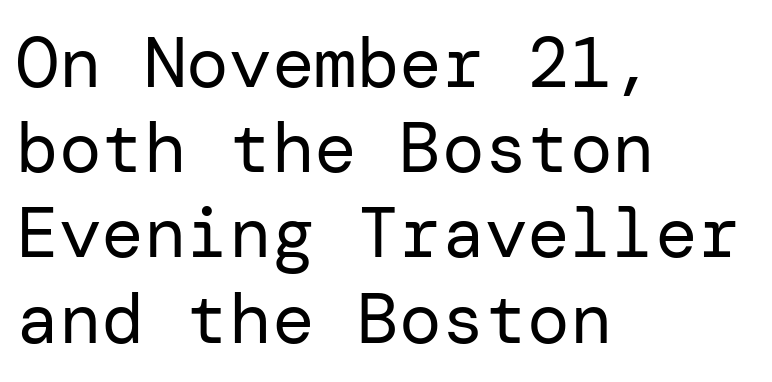
Q: Is the text bold? A: No.
Q: Is the text italic (slanted)? A: No, it is upright.
Q: Is the typeface a serif or a sans-serif typeface? A: Sans-serif.
Q: Is the text underlined? A: No.
Q: How is the paragraph aligned? A: Left-aligned.
Q: Is the spacing between letters normal or unusually wide? A: Normal.
Q: Width (condensed, normal, or wide)? A: Normal.
Q: Stroke contrast? A: Low.
Q: x-height? A: Medium.
